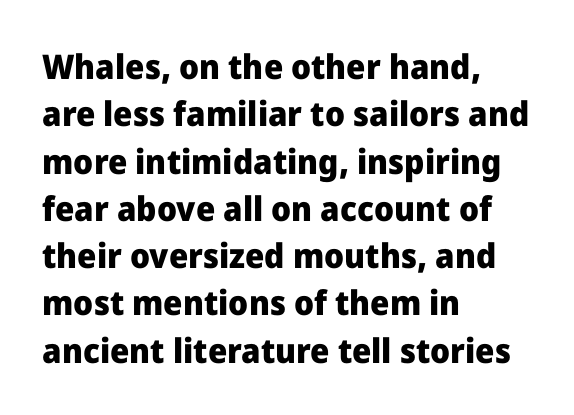
The image shows 34 px heavy sans-serif type, upright; set left-aligned, normal line spacing (1.39x), normal letter spacing, not underlined; low stroke contrast and a medium x-height.
